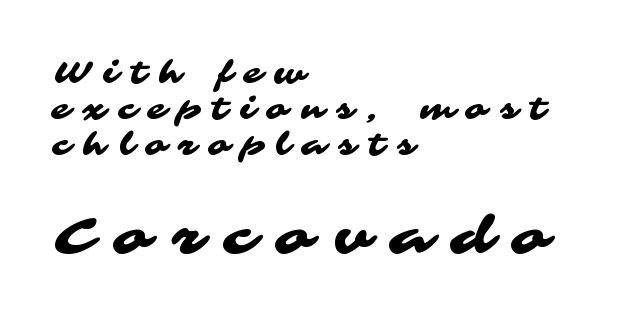
The image shows 52 px wide sans-serif type; set left-aligned, line spacing 1.2x, unusually wide letter spacing (+0.43 em), not underlined; the second (bottom) block is 1.73x larger; medium stroke contrast and a medium x-height.
